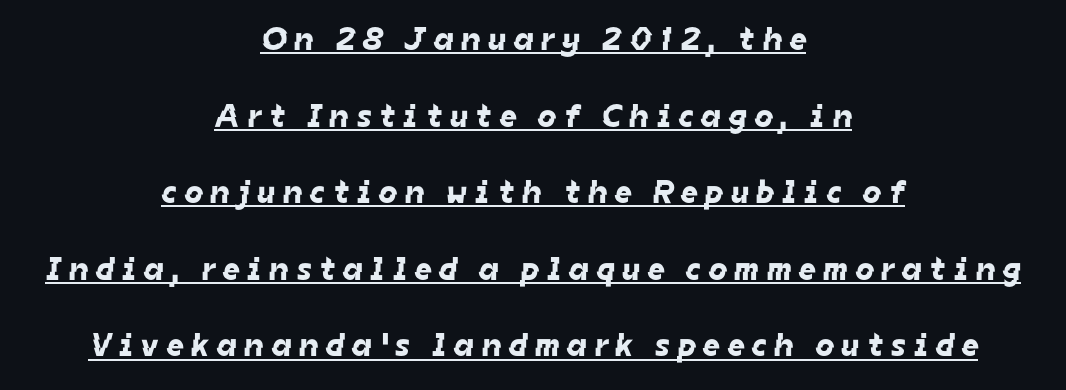
The image shows 33 px sans-serif type; set centered, loose line spacing (2.32x), unusually wide letter spacing (+0.23 em), underlined; low stroke contrast and a medium x-height.
